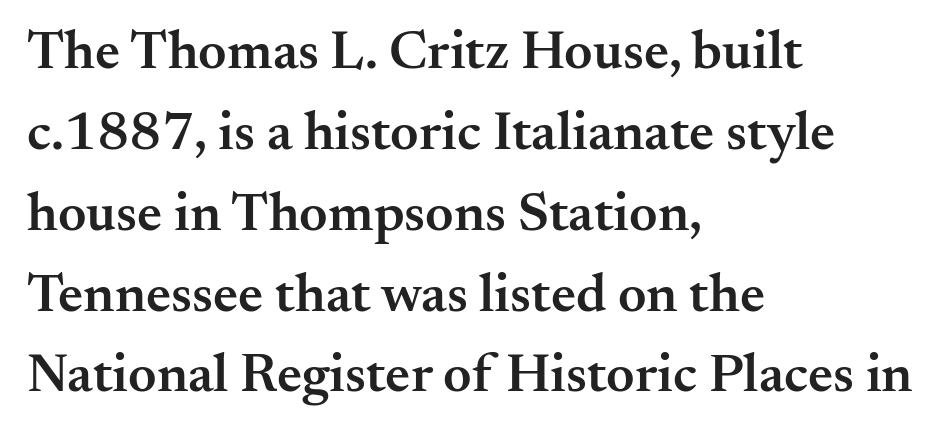
{"serif": "yes", "italic": "no", "bold": "semi", "weight": "semibold", "width": "normal", "stroke_contrast": "medium", "x_height": "small", "monospaced": "no", "underline": "no", "align": "left", "line_spacing": "normal", "line_spacing_ratio": 1.47, "letter_spacing": "normal", "letter_spacing_em": 0.0, "glyph_px": 55}
